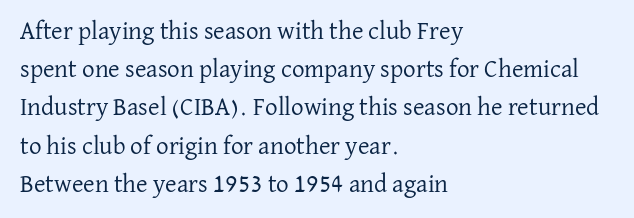
{"italic": "no", "bold": "no", "underline": "no", "align": "left", "line_spacing": "normal", "line_spacing_ratio": 1.53, "letter_spacing": "normal", "letter_spacing_em": 0.0, "glyph_px": 25}
